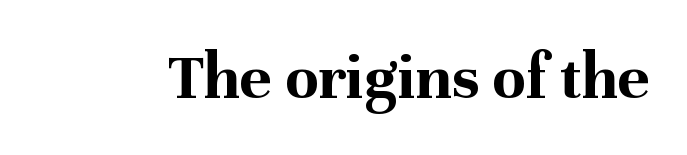
{"serif": "yes", "italic": "no", "bold": "yes", "weight": "bold", "width": "normal", "stroke_contrast": "medium", "x_height": "medium", "monospaced": "no", "underline": "no", "letter_spacing": "normal", "letter_spacing_em": 0.0, "glyph_px": 67}
